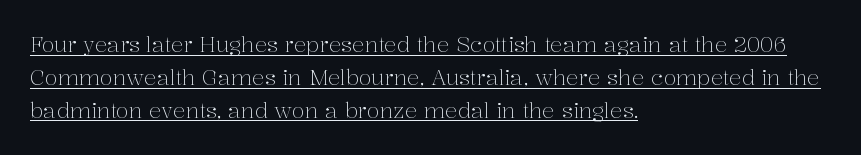
Underlining? Definitely there. Does the lettering tilt? It doesn't — this is upright. Leftover space on each line is placed entirely after the last word. The passage shown stacks its lines at a standard gap. Think standard paragraph weight, or any step lighter than that.
